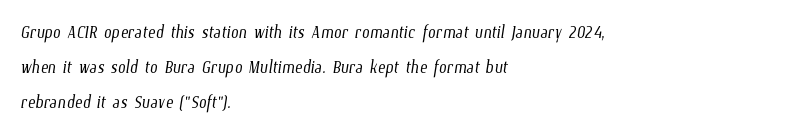
{"bold": "no", "underline": "no", "align": "left", "line_spacing": "normal", "line_spacing_ratio": 1.52, "letter_spacing": "normal", "letter_spacing_em": 0.0, "glyph_px": 23}
